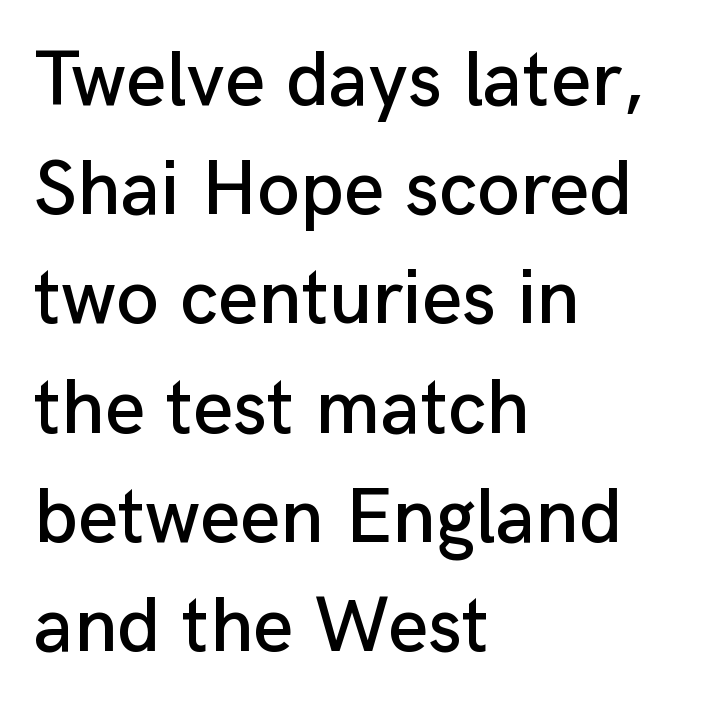
{"serif": "no", "italic": "no", "width": "normal", "stroke_contrast": "low", "x_height": "medium", "monospaced": "no", "underline": "no", "align": "left", "line_spacing": "normal", "line_spacing_ratio": 1.4, "letter_spacing": "normal", "letter_spacing_em": 0.0, "glyph_px": 78}
